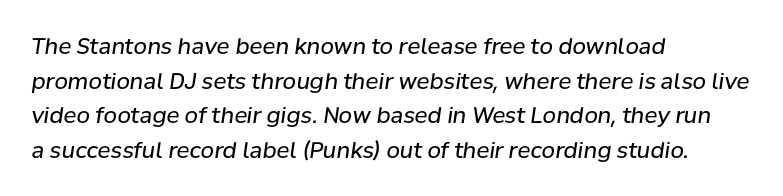
{"italic": "yes", "lean": "right", "slant_degrees": 8, "bold": "no", "underline": "no", "align": "left", "line_spacing": "normal", "line_spacing_ratio": 1.57, "letter_spacing": "normal", "letter_spacing_em": 0.0, "glyph_px": 22}
